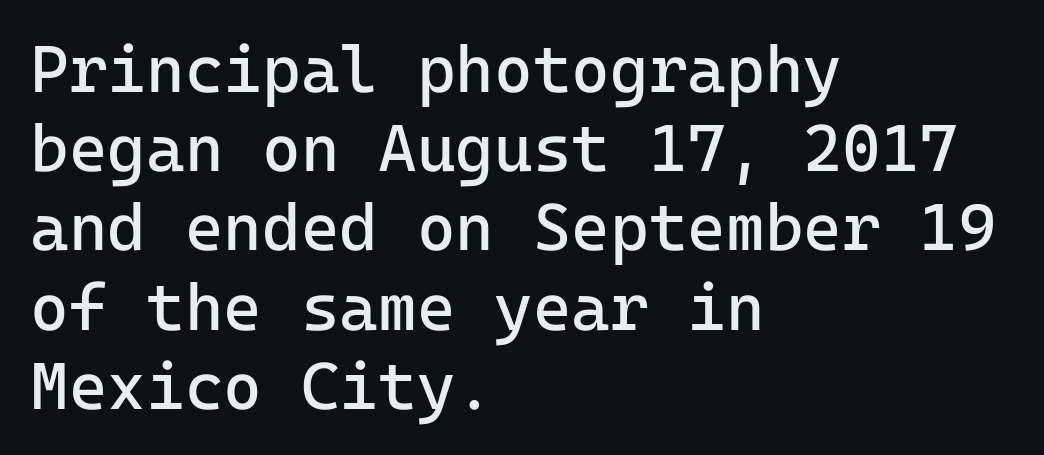
Compared with a typical body face, this is equally light or lighter still. The designer went with a sans here, leaving each stem footless. The space directly below the letters is spotless. The compositor pushed each line to the left boundary. You could call the tracking neutral — neither tight nor loose.
